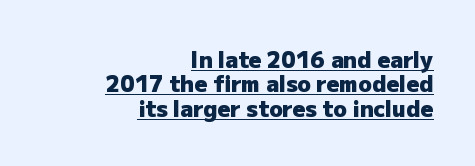
{"italic": "no", "bold": "yes", "underline": "yes", "align": "right", "line_spacing": "tight", "line_spacing_ratio": 1.11, "letter_spacing": "normal", "letter_spacing_em": 0.0, "glyph_px": 22}
